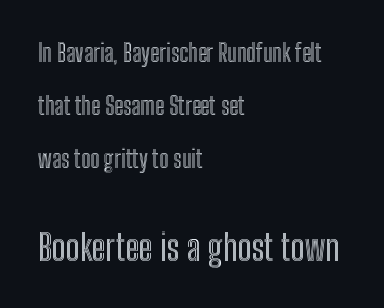
Typesetter's note — lower block bumped up in size, upper block left smaller. The space directly below the letters is spotless. Is the letter spacing exaggerated? No — it looks like the ordinary default. Spacing verdict: proportional, widths tailored to each character. One-word summary of the alignment: left. The line-height multiplier appears high, well above default.
